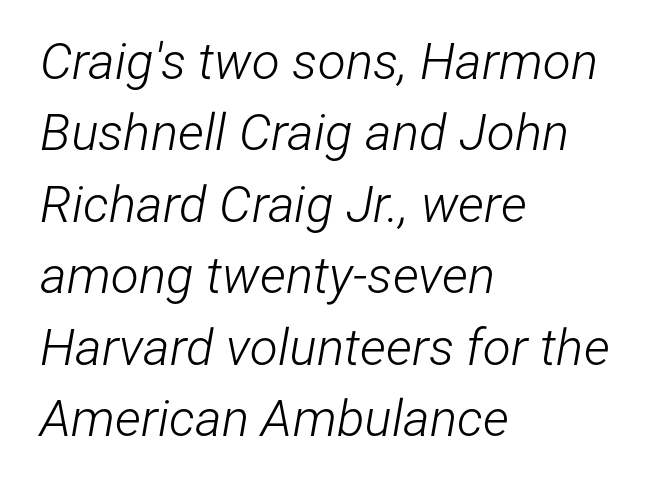
The image shows 51 px light, condensed type, italic (leaning right); set left-aligned, normal line spacing (1.4x), normal letter spacing, not underlined; low stroke contrast and a medium x-height.
